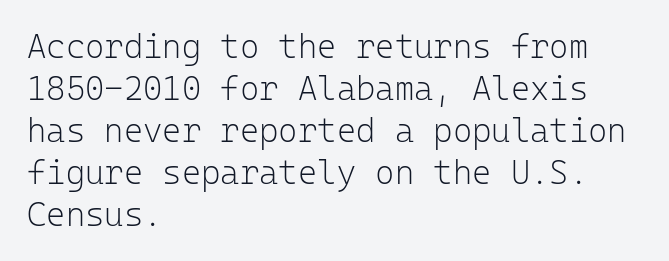
{"serif": "no", "italic": "no", "bold": "no", "weight": "light", "width": "normal", "stroke_contrast": "low", "x_height": "medium", "monospaced": "yes", "underline": "no", "align": "left", "line_spacing": "normal", "line_spacing_ratio": 1.27, "letter_spacing": "normal", "letter_spacing_em": 0.0, "glyph_px": 33}
